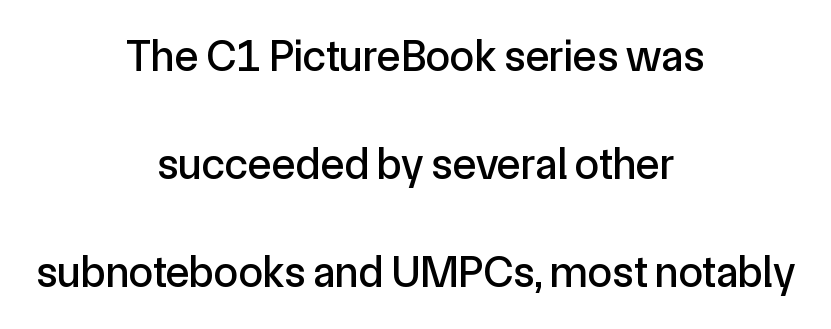
The lines are spread far apart with generous leading. This is the regular roman posture of the typeface. Quick note: underline off. The font family rendered here belongs to the sans-serif group. Compared with a flush-left layout, this one balances lines on the center instead.
